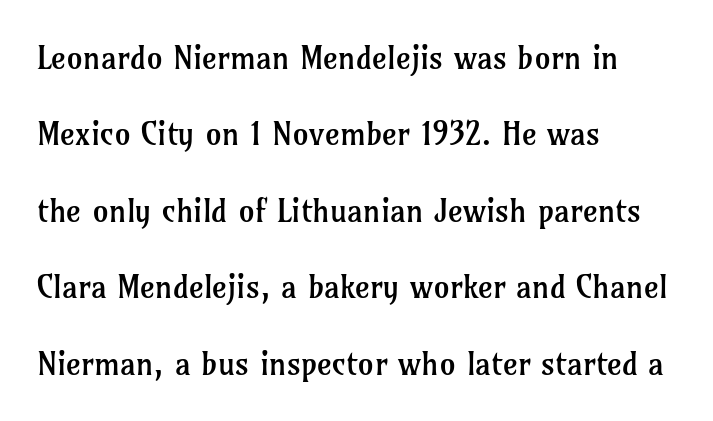
The image shows 32 px regular-weight serif type, upright; set left-aligned, loose line spacing (2.39x), normal letter spacing, not underlined; low stroke contrast and a medium x-height.
